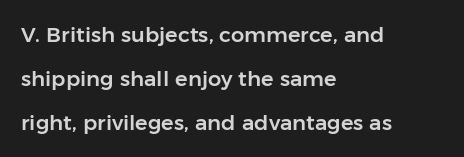
{"italic": "no", "underline": "no", "align": "left", "line_spacing": "loose", "line_spacing_ratio": 2.09, "letter_spacing": "normal", "letter_spacing_em": 0.0, "glyph_px": 21}
